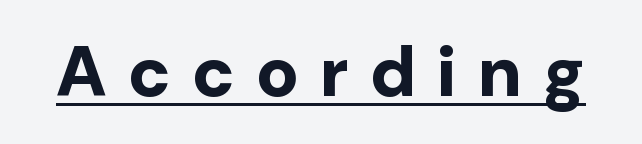
The image shows 71 px bold sans-serif type, upright; set unusually wide letter spacing (+0.3 em), underlined; low stroke contrast and a medium x-height.
